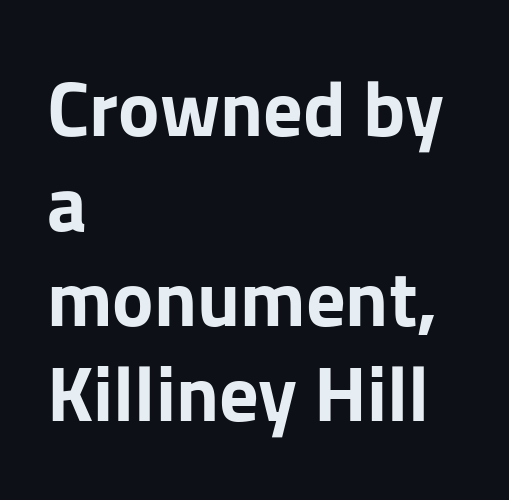
Q: Is the text bold? A: Yes.
Q: Is the text italic (slanted)? A: No, it is upright.
Q: Is the typeface a serif or a sans-serif typeface? A: Sans-serif.
Q: Is the text underlined? A: No.
Q: How is the paragraph aligned? A: Left-aligned.
Q: Is the spacing between letters normal or unusually wide? A: Normal.
Q: Width (condensed, normal, or wide)? A: Normal.
Q: Stroke contrast? A: Low.
Q: x-height? A: Medium.
Q: Monospaced? A: No.
